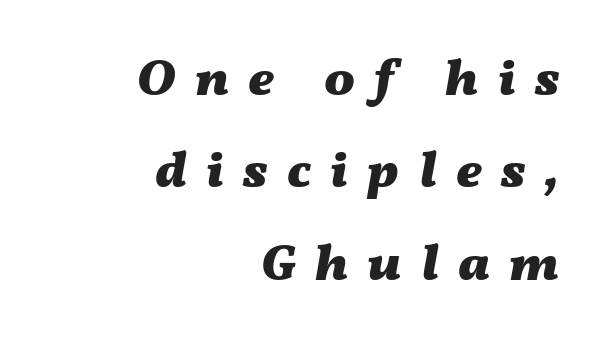
{"italic": "yes", "lean": "right", "slant_degrees": 11, "bold": "yes", "weight": "heavy", "width": "wide", "stroke_contrast": "medium", "x_height": "medium", "monospaced": "no", "underline": "no", "align": "right", "line_spacing_ratio": 1.81, "letter_spacing": "wide", "letter_spacing_em": 0.38, "glyph_px": 51}
